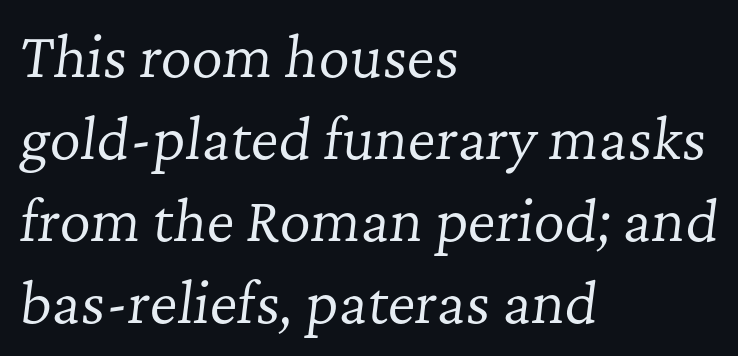
{"serif": "yes", "italic": "yes", "lean": "right", "slant_degrees": 7, "bold": "no", "weight": "regular", "width": "normal", "stroke_contrast": "low", "x_height": "medium", "monospaced": "no", "underline": "no", "align": "left", "line_spacing": "normal", "line_spacing_ratio": 1.52, "letter_spacing": "normal", "letter_spacing_em": 0.0, "glyph_px": 54}
